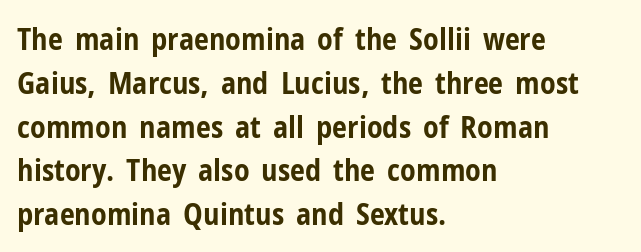
The image shows 30 px bold, condensed sans-serif type, upright; set left-aligned, normal line spacing (1.46x), normal letter spacing, not underlined; low stroke contrast and a medium x-height.
